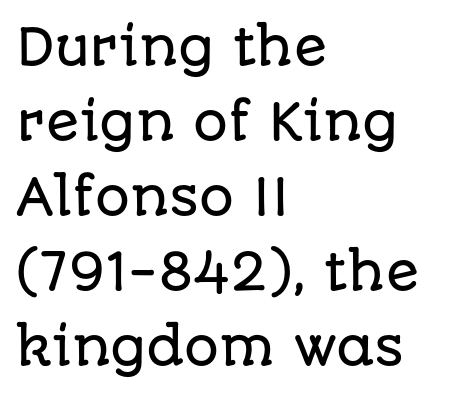
The image shows 49 px sans-serif type, upright; set left-aligned, normal line spacing (1.53x), normal letter spacing, not underlined; low stroke contrast and a large x-height.
